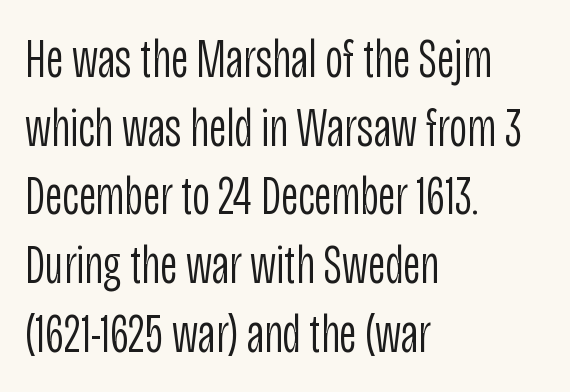
Q: Is the text bold? A: No.
Q: Is the text italic (slanted)? A: No, it is upright.
Q: Is the typeface a serif or a sans-serif typeface? A: Sans-serif.
Q: Is the text underlined? A: No.
Q: How is the paragraph aligned? A: Left-aligned.
Q: Is the spacing between letters normal or unusually wide? A: Normal.
Q: Is the spacing between lines tight, normal or loose? A: Normal.
Q: Width (condensed, normal, or wide)? A: Condensed.
Q: Stroke contrast? A: Low.
Q: x-height? A: Large.
Q: Monospaced? A: No.
